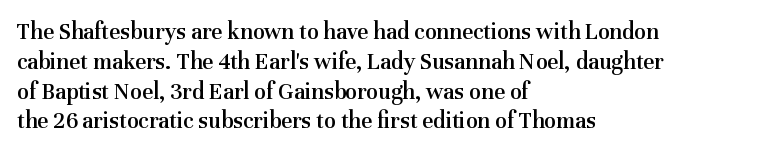
Q: Is the text bold? A: Semi-bold.
Q: Is the text italic (slanted)? A: No, it is upright.
Q: Is the text underlined? A: No.
Q: How is the paragraph aligned? A: Left-aligned.
Q: Is the spacing between letters normal or unusually wide? A: Normal.
